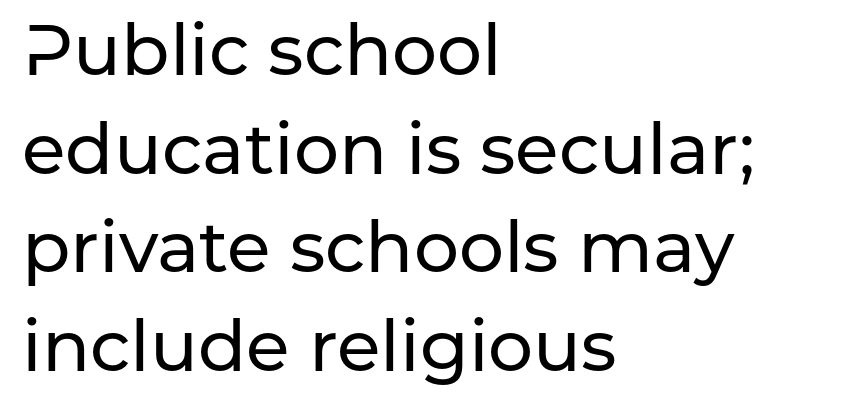
{"serif": "no", "italic": "no", "width": "normal", "stroke_contrast": "low", "x_height": "medium", "monospaced": "no", "underline": "no", "align": "left", "line_spacing": "normal", "line_spacing_ratio": 1.39, "letter_spacing": "normal", "letter_spacing_em": 0.0, "glyph_px": 71}
